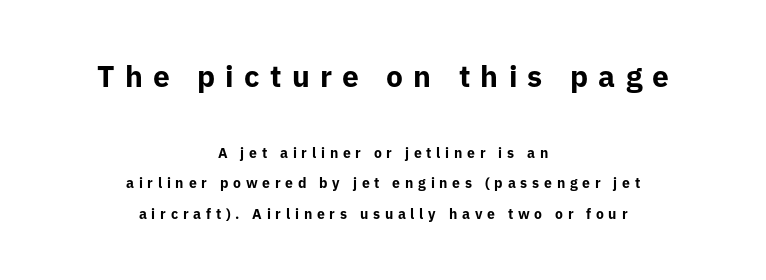
{"serif": "no", "italic": "no", "bold": "yes", "weight": "bold", "width": "normal", "stroke_contrast": "low", "x_height": "medium", "monospaced": "no", "underline": "no", "align": "center", "line_spacing": "loose", "line_spacing_ratio": 2.17, "letter_spacing": "wide", "letter_spacing_em": 0.34, "larger_block": "first", "size_ratio": 2.14, "glyph_px": 30}
